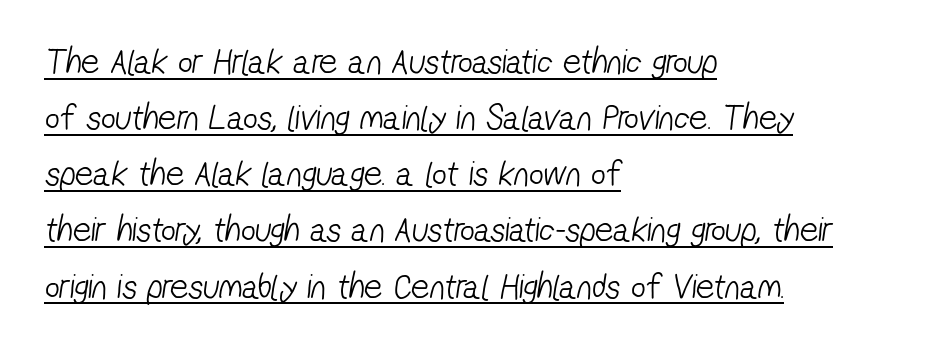
The image shows 36 px light, condensed sans-serif type; set left-aligned, normal line spacing (1.56x), normal letter spacing, underlined; low stroke contrast and a medium x-height.
